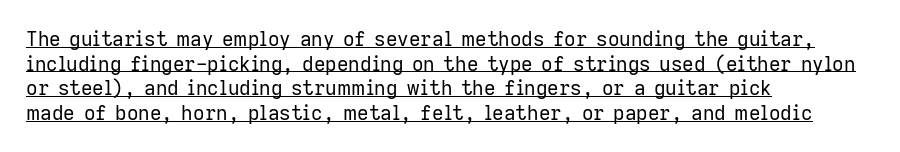
Q: Is the text bold? A: No.
Q: Is the text italic (slanted)? A: No, it is upright.
Q: Is the text underlined? A: Yes.
Q: How is the paragraph aligned? A: Left-aligned.
Q: Is the spacing between letters normal or unusually wide? A: Normal.
